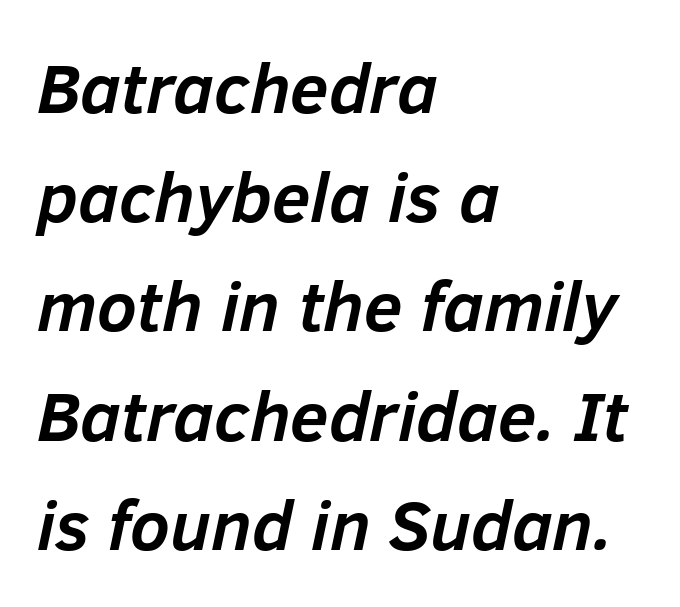
The image shows 70 px semibold type, italic (leaning right); set left-aligned, normal line spacing (1.56x), normal letter spacing, not underlined; low stroke contrast and a medium x-height.
